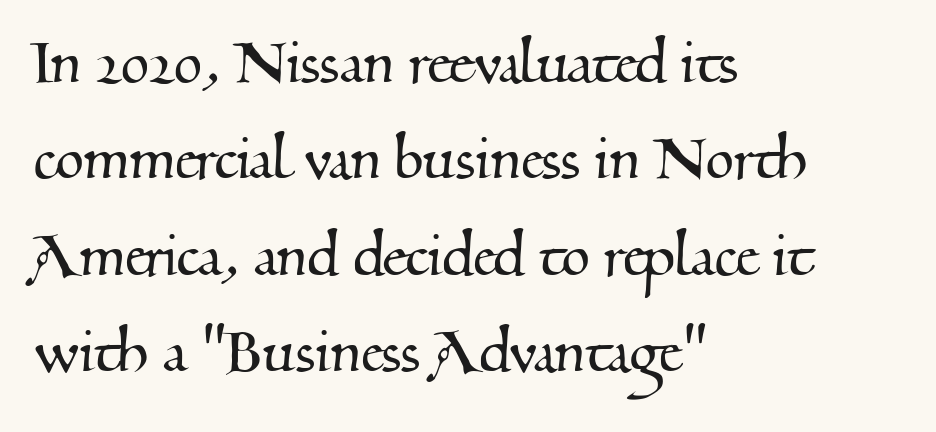
The image shows 73 px serif type; set left-aligned, normal line spacing (1.32x), normal letter spacing, not underlined; medium stroke contrast and a small x-height.
